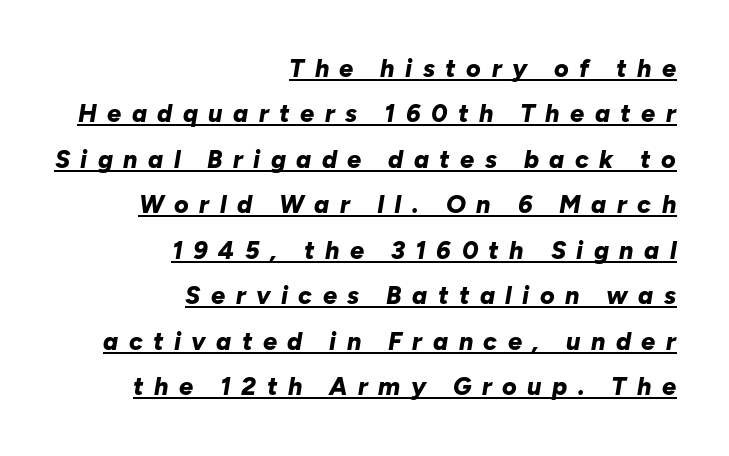
{"italic": "yes", "lean": "right", "slant_degrees": 10, "bold": "yes", "underline": "yes", "align": "right", "line_spacing_ratio": 1.82, "letter_spacing": "wide", "letter_spacing_em": 0.42, "glyph_px": 25}
